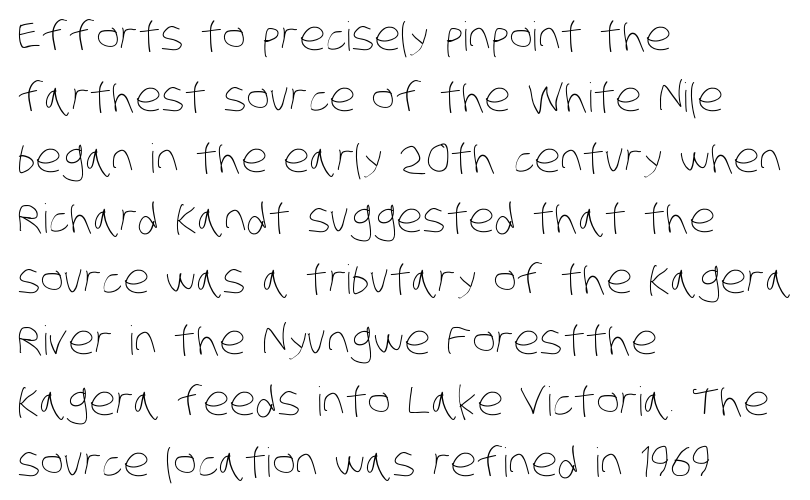
Q: Is the text bold? A: No.
Q: Is the text underlined? A: No.
Q: How is the paragraph aligned? A: Left-aligned.
Q: Is the spacing between letters normal or unusually wide? A: Normal.
Q: Is the spacing between lines tight, normal or loose? A: Normal.
Q: Width (condensed, normal, or wide)? A: Condensed.
Q: Stroke contrast? A: Low.
Q: x-height? A: Large.
Q: Monospaced? A: No.
